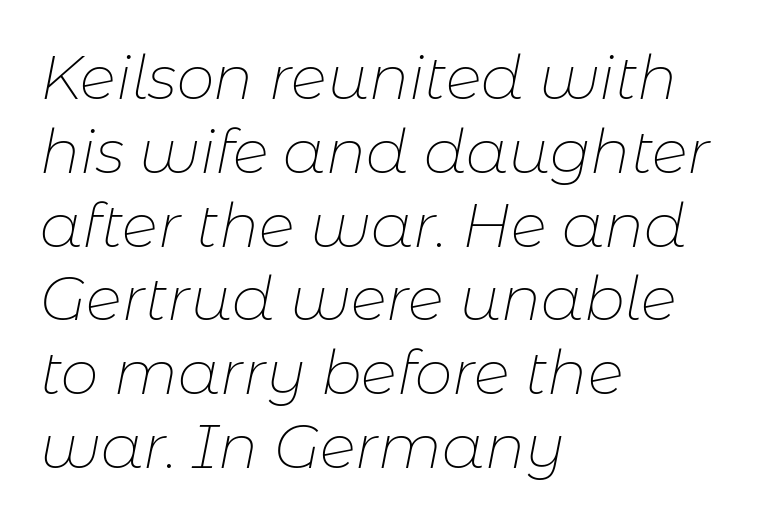
Q: Is the text bold? A: No.
Q: Is the text italic (slanted)? A: Yes, it leans right by about 11 degrees.
Q: Is the text underlined? A: No.
Q: How is the paragraph aligned? A: Left-aligned.
Q: Is the spacing between letters normal or unusually wide? A: Normal.
Q: Width (condensed, normal, or wide)? A: Normal.
Q: Stroke contrast? A: Low.
Q: x-height? A: Medium.
Q: Monospaced? A: No.
